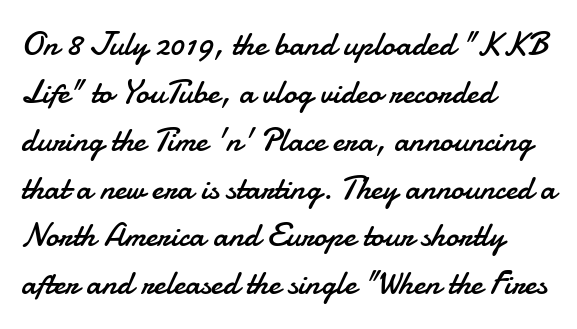
{"serif": "no", "bold": "no", "weight": "regular", "width": "normal", "stroke_contrast": "low", "x_height": "small", "monospaced": "no", "underline": "no", "align": "left", "line_spacing": "normal", "line_spacing_ratio": 1.45, "letter_spacing": "normal", "letter_spacing_em": 0.0, "glyph_px": 33}
